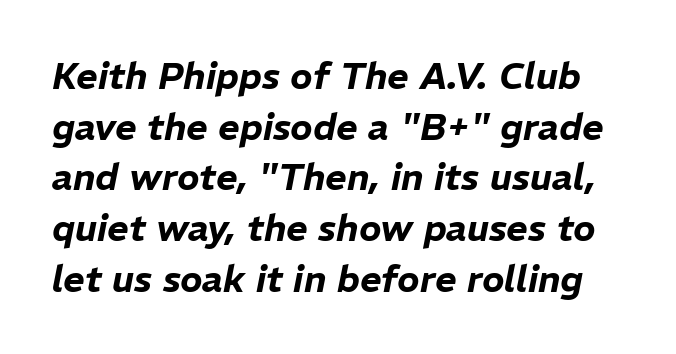
The image shows 37 px text type, italic (leaning right); set normal line spacing (1.37x), normal letter spacing, not underlined; low stroke contrast and a medium x-height.
